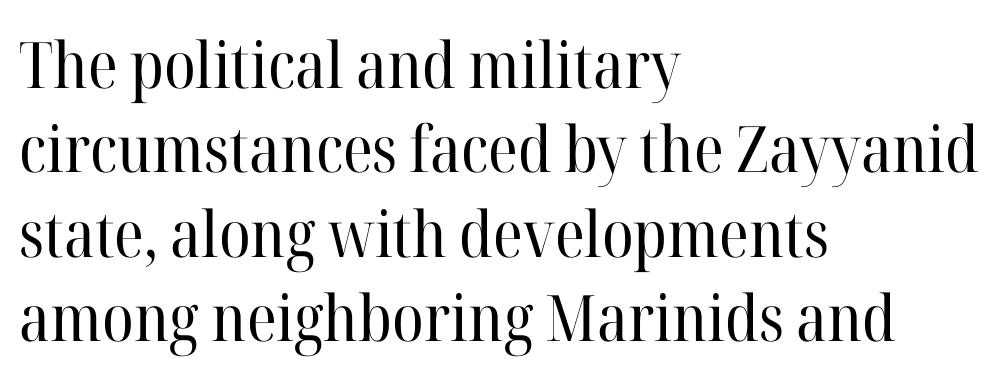
Q: Is the text bold? A: No.
Q: Is the text italic (slanted)? A: No, it is upright.
Q: Is the typeface a serif or a sans-serif typeface? A: Serif.
Q: Is the text underlined? A: No.
Q: How is the paragraph aligned? A: Left-aligned.
Q: Is the spacing between letters normal or unusually wide? A: Normal.
Q: Is the spacing between lines tight, normal or loose? A: Normal.
Q: Width (condensed, normal, or wide)? A: Normal.
Q: Stroke contrast? A: High.
Q: x-height? A: Medium.
Q: Monospaced? A: No.
